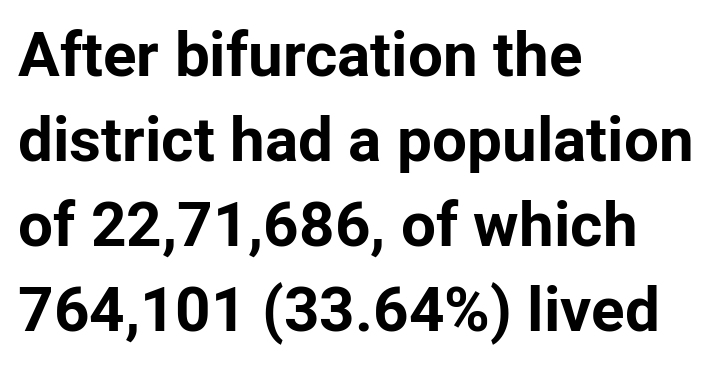
Every character sits straight up, as roman type does. The letters advance in unequal steps, a hallmark of proportional type. A sans-serif font was chosen for this passage. The face used here has the dense, thick strokes of a bold. Decoration check: the copy has no underline.
